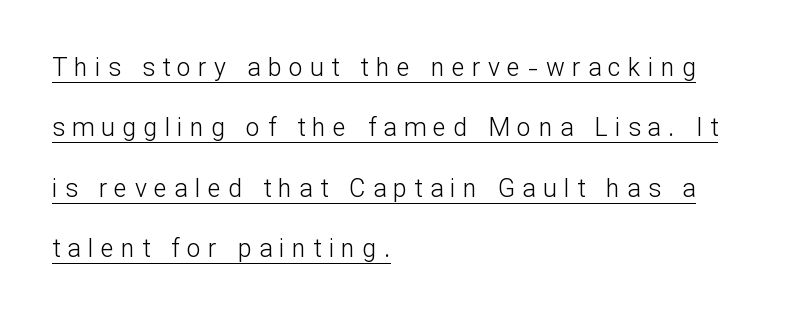
The image shows 25 px text type, upright; set left-aligned, loose line spacing (2.42x), unusually wide letter spacing (+0.29 em), underlined.
